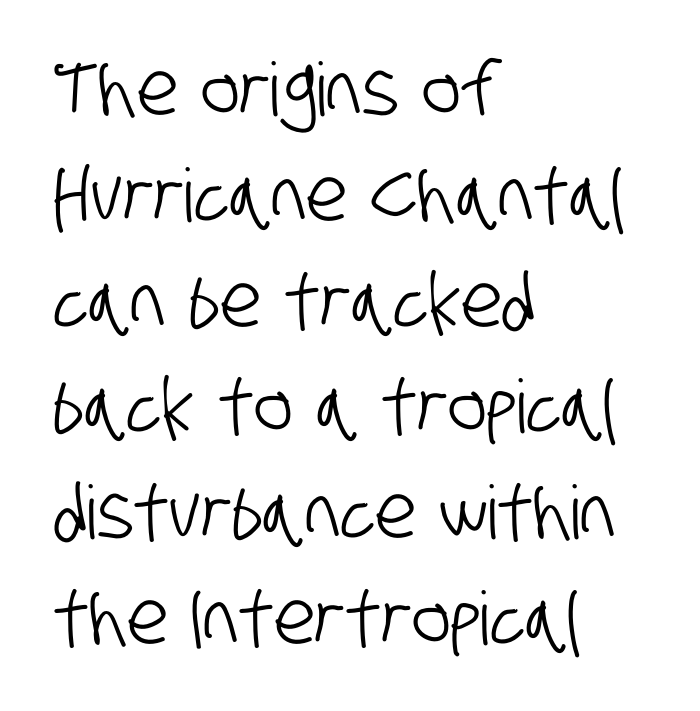
The image shows 74 px condensed sans-serif type; set left-aligned, normal line spacing (1.43x), normal letter spacing, not underlined; low stroke contrast and a large x-height.
